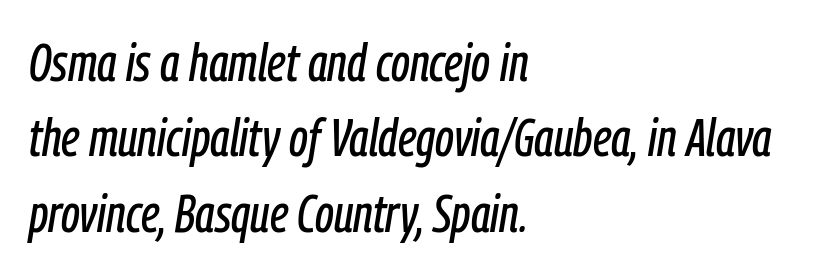
{"italic": "yes", "lean": "right", "slant_degrees": 9, "width": "condensed", "stroke_contrast": "low", "x_height": "medium", "monospaced": "no", "underline": "no", "align": "left", "line_spacing": "normal", "line_spacing_ratio": 1.42, "letter_spacing": "normal", "letter_spacing_em": 0.0, "glyph_px": 53}
